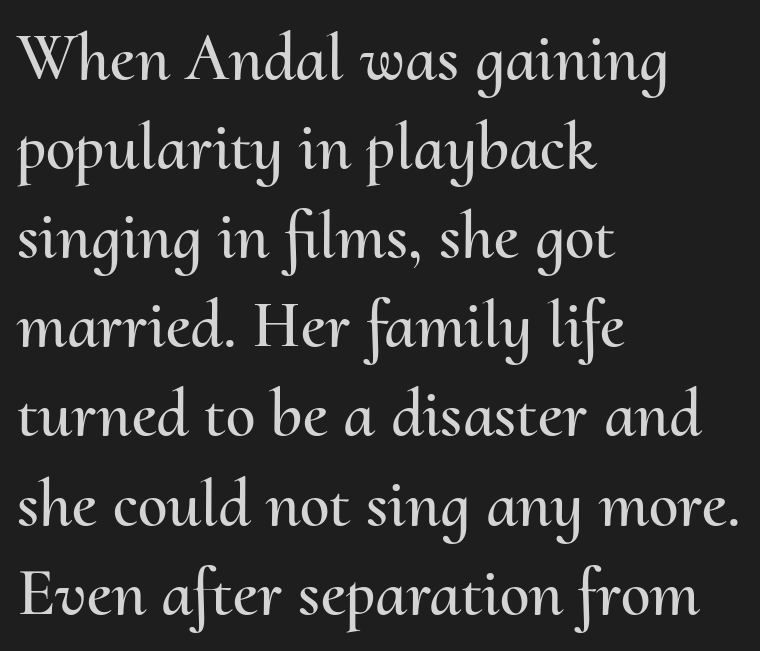
The image shows 67 px text type, upright; set left-aligned, normal line spacing (1.33x), normal letter spacing, not underlined; medium stroke contrast and a small x-height.
